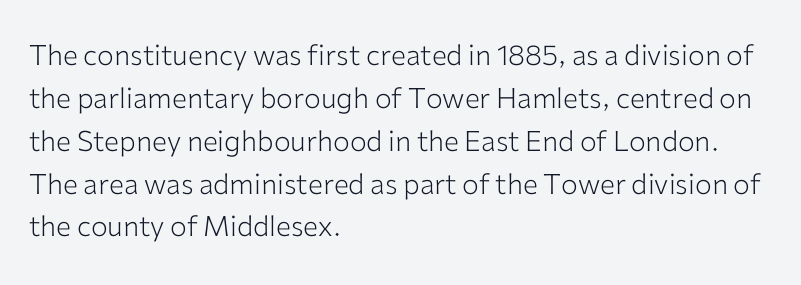
The image shows 28 px light sans-serif type, upright; set left-aligned, normal line spacing (1.53x), normal letter spacing, not underlined; low stroke contrast and a medium x-height.
